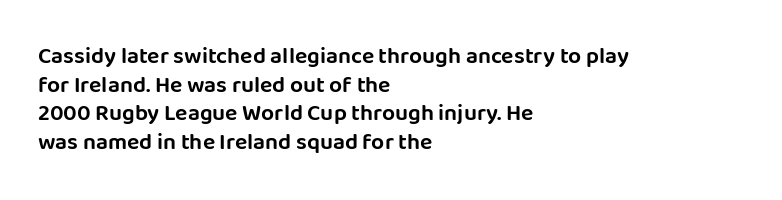
Q: Is the text italic (slanted)? A: No, it is upright.
Q: Is the text underlined? A: No.
Q: How is the paragraph aligned? A: Left-aligned.
Q: Is the spacing between letters normal or unusually wide? A: Normal.
